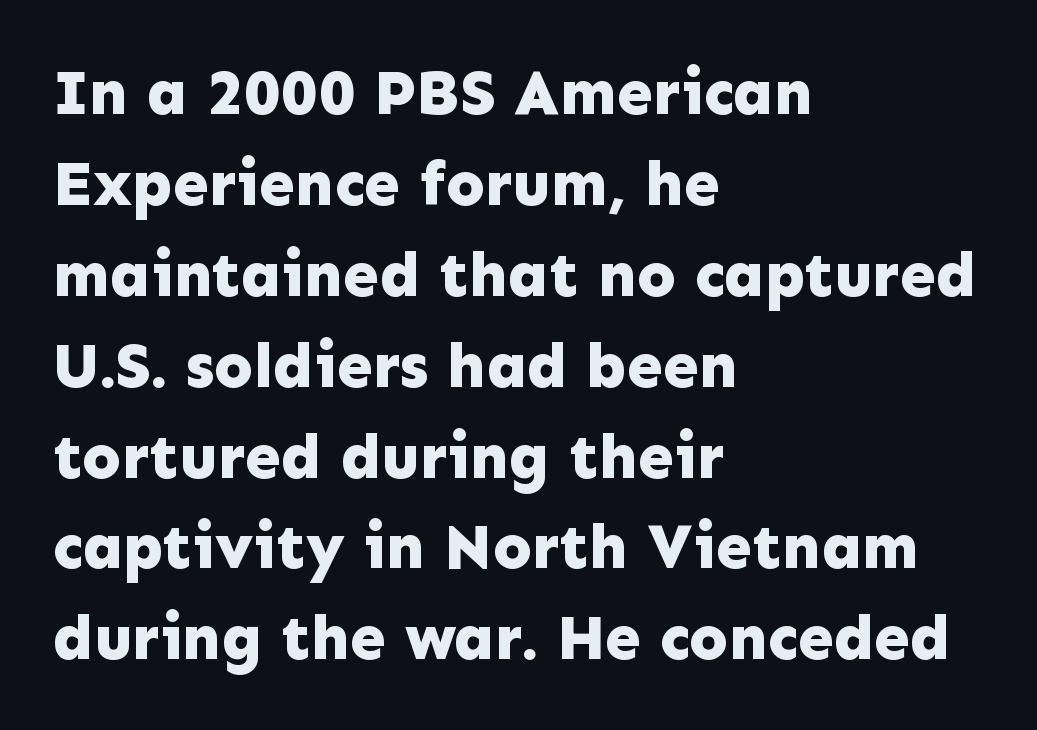
Q: Is the text bold? A: Yes.
Q: Is the text italic (slanted)? A: No, it is upright.
Q: Is the typeface a serif or a sans-serif typeface? A: Sans-serif.
Q: Is the text underlined? A: No.
Q: How is the paragraph aligned? A: Left-aligned.
Q: Is the spacing between letters normal or unusually wide? A: Normal.
Q: Is the spacing between lines tight, normal or loose? A: Normal.
Q: Width (condensed, normal, or wide)? A: Normal.
Q: Stroke contrast? A: Low.
Q: x-height? A: Medium.
Q: Monospaced? A: No.
